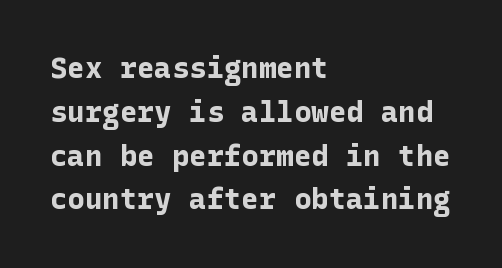
A typesetter would call this zero additional tracking. Rows of type keep a routine distance in the vertical direction. The ragged edge is on the right, which tells us the setting is flush left. Unlike a traditional serif, this face leaves its strokes unadorned. The glyphs have the mass of a bold cut.
